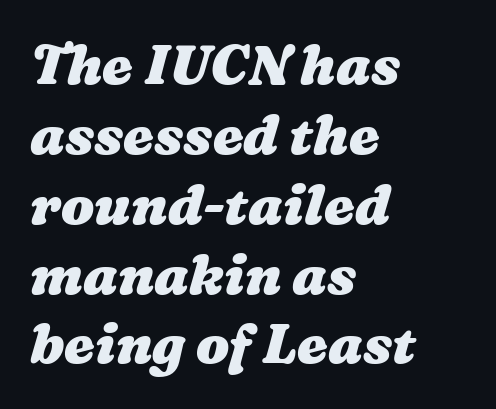
Q: Is the text bold? A: Yes.
Q: Is the text underlined? A: No.
Q: How is the paragraph aligned? A: Left-aligned.
Q: Is the spacing between letters normal or unusually wide? A: Normal.
Q: Is the spacing between lines tight, normal or loose? A: Normal.
Q: Width (condensed, normal, or wide)? A: Wide.
Q: Stroke contrast? A: Medium.
Q: x-height? A: Medium.
Q: Monospaced? A: No.
